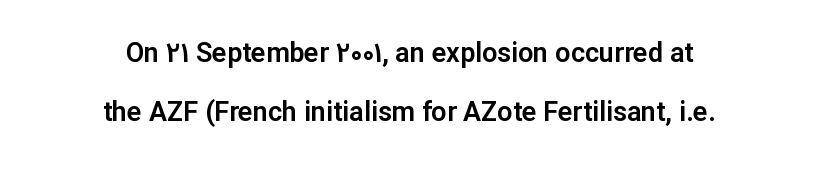
Q: Is the text italic (slanted)? A: No, it is upright.
Q: Is the text underlined? A: No.
Q: How is the paragraph aligned? A: Centered.
Q: Is the spacing between letters normal or unusually wide? A: Normal.
Q: Is the spacing between lines tight, normal or loose? A: Loose.
